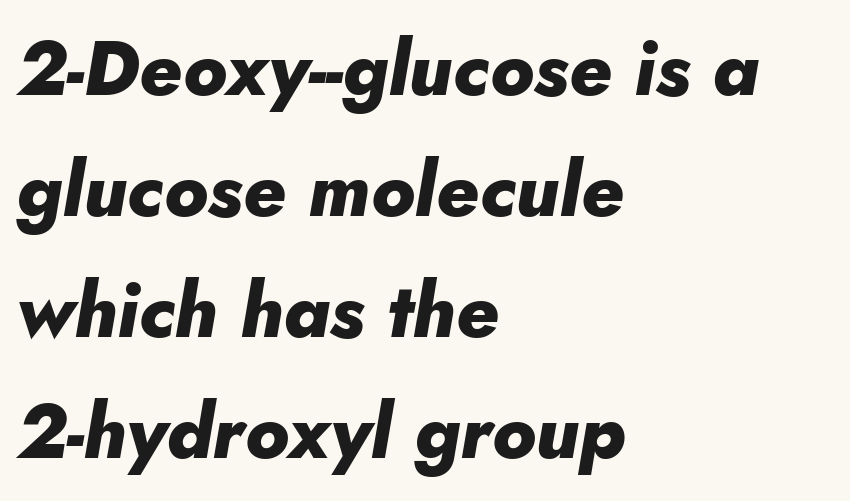
{"italic": "yes", "lean": "right", "slant_degrees": 10, "bold": "yes", "weight": "heavy", "width": "normal", "stroke_contrast": "low", "x_height": "small", "monospaced": "no", "underline": "no", "align": "left", "line_spacing": "normal", "line_spacing_ratio": 1.59, "letter_spacing": "normal", "letter_spacing_em": 0.0, "glyph_px": 76}
